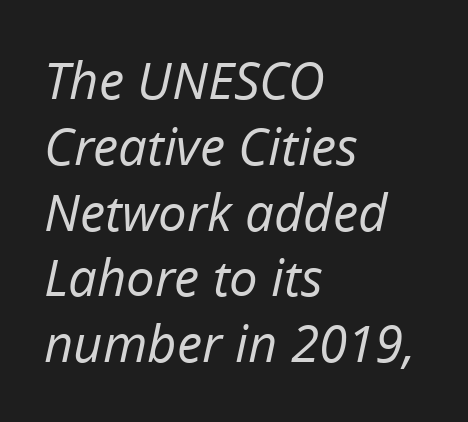
Think of a printed novel: that variable character pitch is what you see here. The axis of the letterforms is tilted away from vertical. Descenders are the only things crossing below the line. The line-height multiplier appears to be the usual default. The compositor pushed each line to the left boundary. No extra ink here — the face is not bold.
